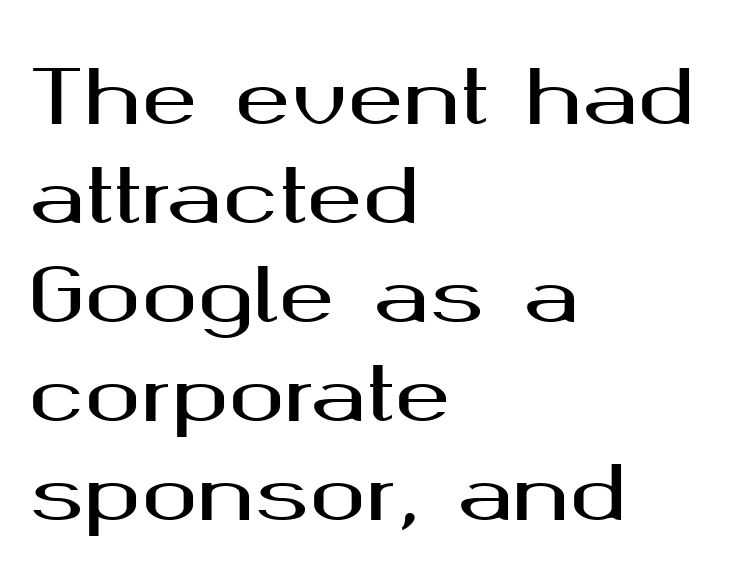
Q: Is the text italic (slanted)? A: No, it is upright.
Q: Is the typeface a serif or a sans-serif typeface? A: Sans-serif.
Q: Is the text underlined? A: No.
Q: How is the paragraph aligned? A: Left-aligned.
Q: Is the spacing between letters normal or unusually wide? A: Normal.
Q: Is the spacing between lines tight, normal or loose? A: Normal.
Q: Width (condensed, normal, or wide)? A: Wide.
Q: Stroke contrast? A: Medium.
Q: x-height? A: Medium.
Q: Monospaced? A: No.
